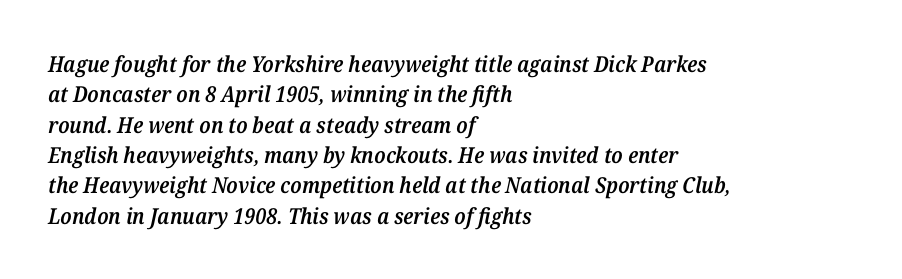
The image shows 22 px text type, italic (leaning right); set left-aligned, normal line spacing (1.38x), normal letter spacing, not underlined.
